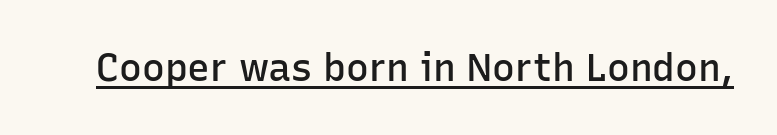
Q: Is the text bold? A: Semi-bold.
Q: Is the text italic (slanted)? A: No, it is upright.
Q: Is the typeface a serif or a sans-serif typeface? A: Sans-serif.
Q: Is the text underlined? A: Yes.
Q: Is the spacing between letters normal or unusually wide? A: Normal.
Q: Width (condensed, normal, or wide)? A: Normal.
Q: Stroke contrast? A: Low.
Q: x-height? A: Medium.
Q: Monospaced? A: No.
